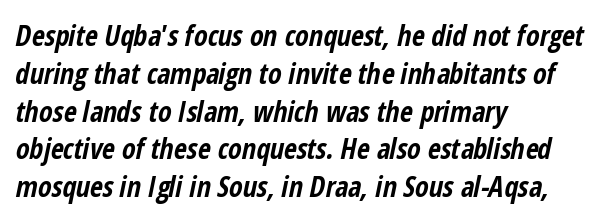
Q: Is the text bold? A: Yes.
Q: Is the text italic (slanted)? A: Yes, it leans right by about 12 degrees.
Q: Is the text underlined? A: No.
Q: How is the paragraph aligned? A: Left-aligned.
Q: Is the spacing between letters normal or unusually wide? A: Normal.
Q: Is the spacing between lines tight, normal or loose? A: Normal.
Q: Width (condensed, normal, or wide)? A: Condensed.
Q: Stroke contrast? A: Low.
Q: x-height? A: Medium.
Q: Monospaced? A: No.
